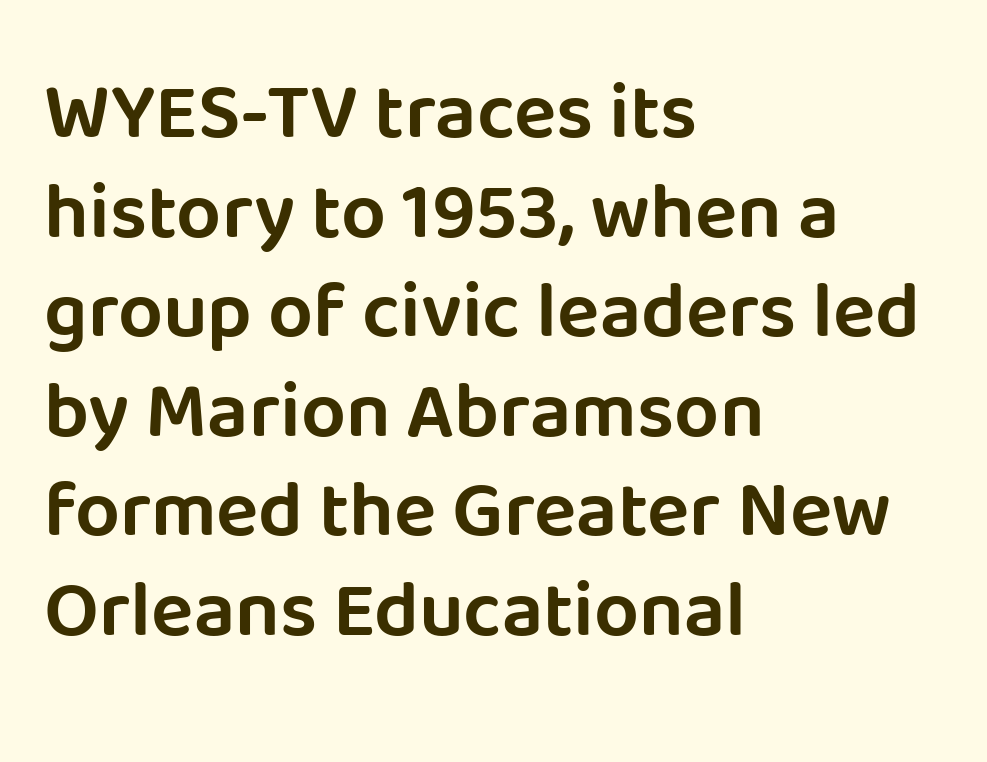
{"serif": "no", "italic": "no", "width": "normal", "stroke_contrast": "low", "x_height": "large", "monospaced": "no", "underline": "no", "align": "left", "line_spacing": "normal", "line_spacing_ratio": 1.26, "letter_spacing": "normal", "letter_spacing_em": 0.0, "glyph_px": 79}
